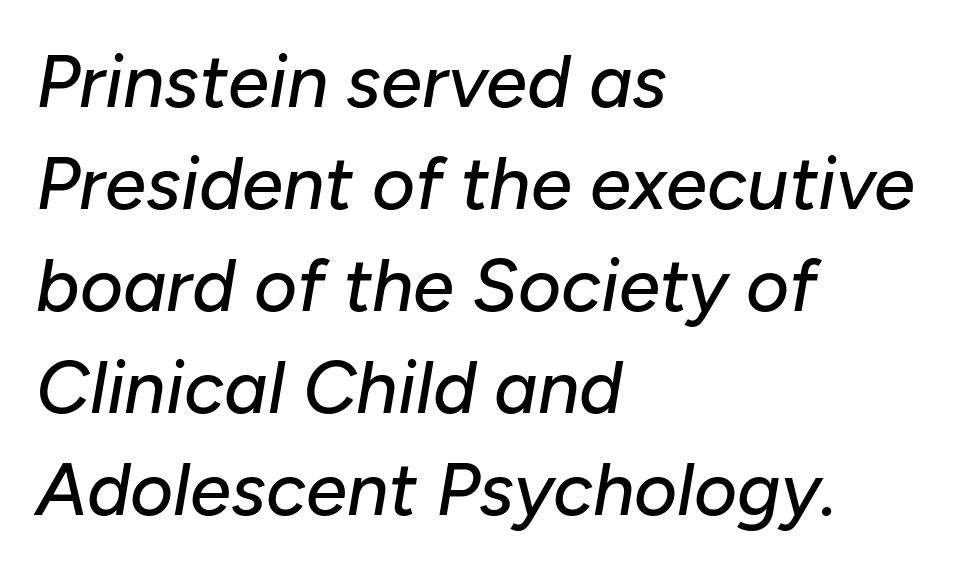
Each letter keeps its own natural width here, so spacing adapts to shape. Line spacing here is normal. Does the lettering tilt? It does — this is italic. Nothing unusual about the tracking: characters are spaced as the font intends.
